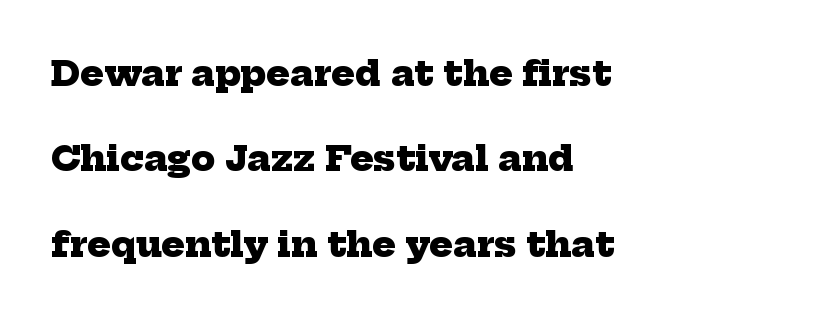
The image shows 35 px heavy serif type; set left-aligned, loose line spacing (2.44x), normal letter spacing, not underlined; low stroke contrast and a medium x-height.
